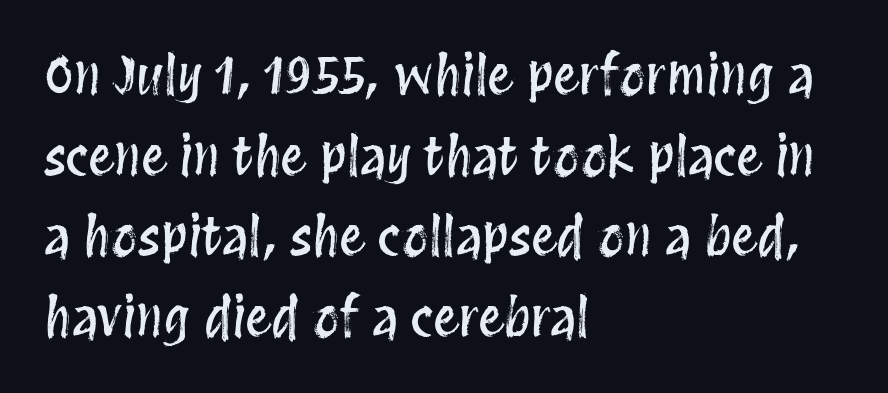
Underlining? Definitely not there. The type is set solid horizontally, with unmodified tracking. Characters remain perfectly vertical along every line. Does the leading feel generous? No, just average. Every row of glyphs begins at an identical x-position on the left. Is this a fixed-width face? No — the glyphs have proportional, varying widths.
